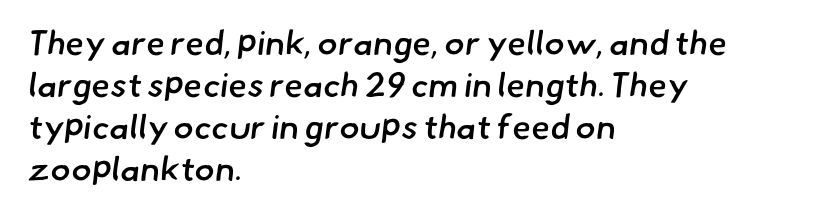
Heft: intermediate — a semibold. Between one letter and the next there's only the usual sliver of space. The typesetter chose a ragged-right arrangement here. Each row of text sits above clean, open space. Are there feet on the stems? There aren't — it's a sans. A typesetter would call this proportional, since set widths differ per character.
